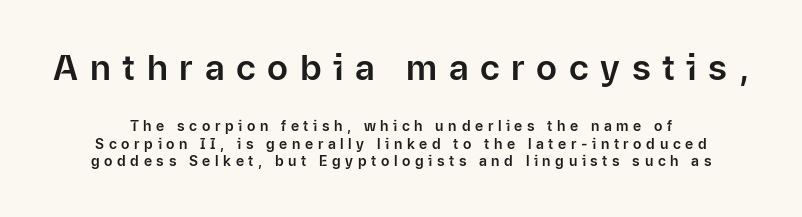
The image shows 35 px sans-serif type, upright; set line spacing 1.24x, unusually wide letter spacing (+0.33 em), not underlined; the first (top) block is 2.5x larger; low stroke contrast and a medium x-height.
